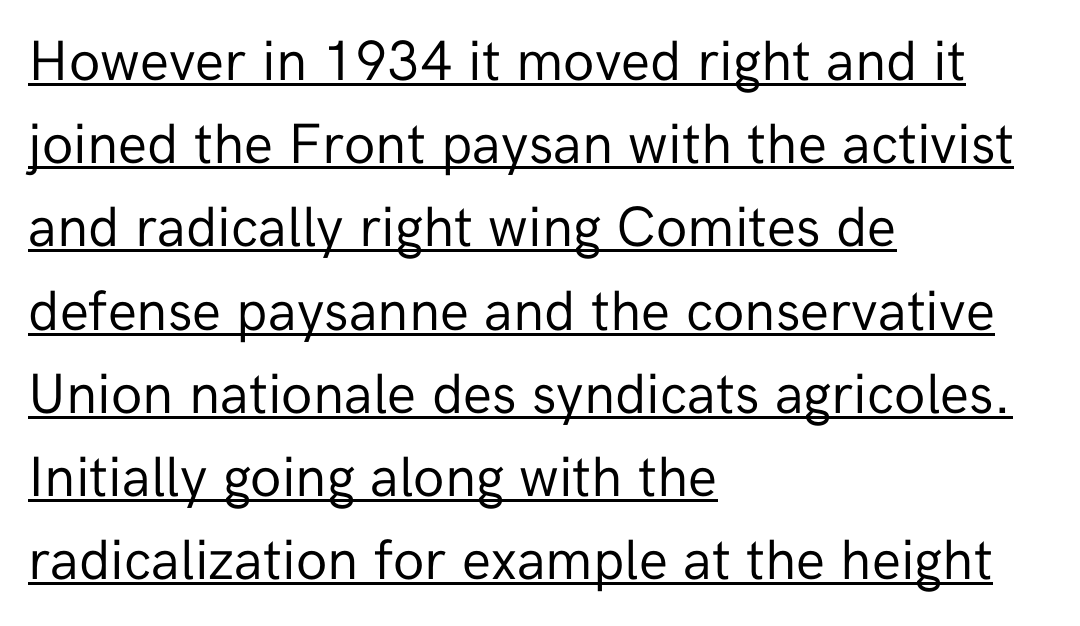
{"serif": "no", "italic": "no", "bold": "no", "weight": "regular", "width": "normal", "stroke_contrast": "low", "x_height": "medium", "monospaced": "no", "underline": "yes", "align": "left", "line_spacing": "normal", "line_spacing_ratio": 1.46, "letter_spacing": "normal", "letter_spacing_em": 0.0, "glyph_px": 57}
